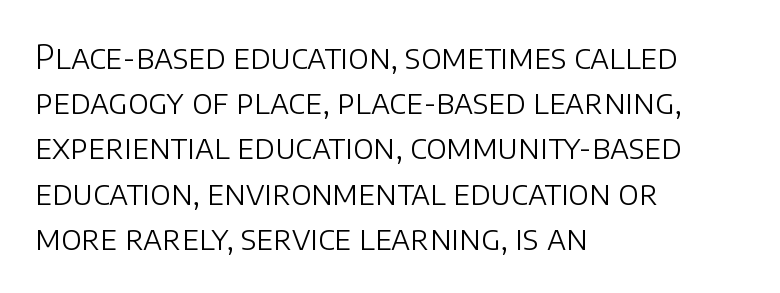
The image shows 33 px light sans-serif type, upright; set left-aligned, normal line spacing (1.37x), normal letter spacing, not underlined; low stroke contrast and a large x-height.
